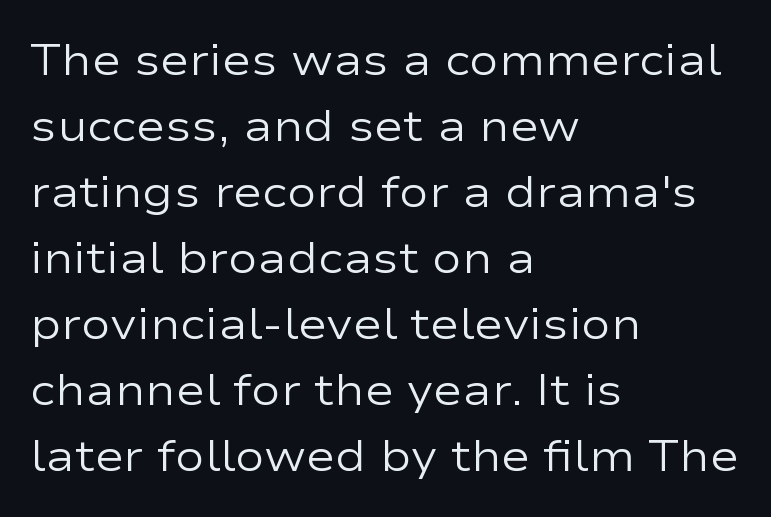
The image shows 44 px regular-weight, wide sans-serif type, upright; set left-aligned, normal line spacing (1.5x), normal letter spacing, not underlined; low stroke contrast and a medium x-height.
